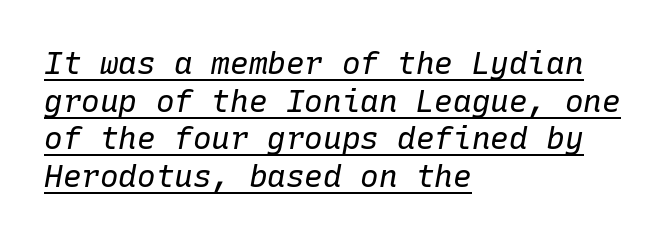
Q: Is the text bold? A: No.
Q: Is the text italic (slanted)? A: Yes, it leans right by about 10 degrees.
Q: Is the text underlined? A: Yes.
Q: How is the paragraph aligned? A: Left-aligned.
Q: Is the spacing between letters normal or unusually wide? A: Normal.
Q: Width (condensed, normal, or wide)? A: Normal.
Q: Stroke contrast? A: Low.
Q: x-height? A: Medium.
Q: Monospaced? A: Yes.
